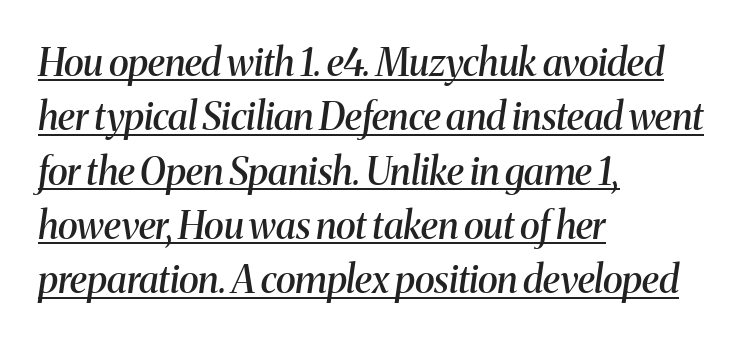
The image shows 38 px semibold serif type, italic (leaning right); set left-aligned, normal line spacing (1.43x), normal letter spacing, underlined; medium stroke contrast and a medium x-height.
